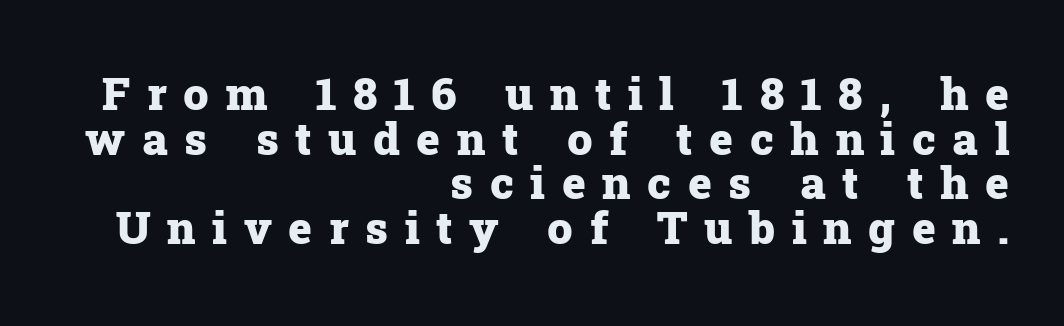
Q: Is the text bold? A: Yes.
Q: Is the text italic (slanted)? A: No, it is upright.
Q: Is the typeface a serif or a sans-serif typeface? A: Serif.
Q: Is the text underlined? A: No.
Q: How is the paragraph aligned? A: Right-aligned.
Q: Is the spacing between letters normal or unusually wide? A: Unusually wide.
Q: Is the spacing between lines tight, normal or loose? A: Tight.
Q: Width (condensed, normal, or wide)? A: Normal.
Q: Stroke contrast? A: Low.
Q: x-height? A: Medium.
Q: Monospaced? A: No.
